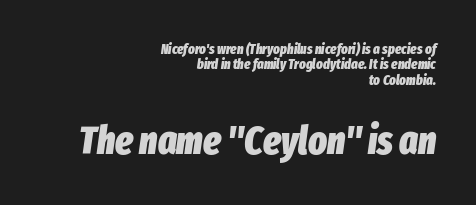
{"italic": "yes", "lean": "right", "slant_degrees": 8, "bold": "yes", "weight": "heavy", "width": "condensed", "stroke_contrast": "low", "x_height": "medium", "monospaced": "no", "underline": "no", "align": "right", "line_spacing": "tight", "line_spacing_ratio": 1.09, "letter_spacing": "normal", "letter_spacing_em": 0.0, "larger_block": "second", "size_ratio": 2.79, "glyph_px": 39}
